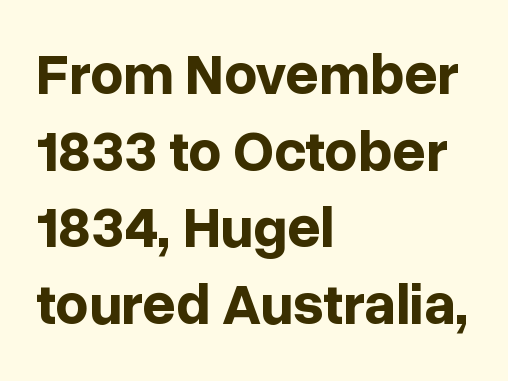
Set as a true bold cut, around the 700 mark. Plain, unruled lines of type. Varying glyph widths throughout — classic text-font behaviour. The face used here is a sans, in the tradition of grotesques and geometrics.
